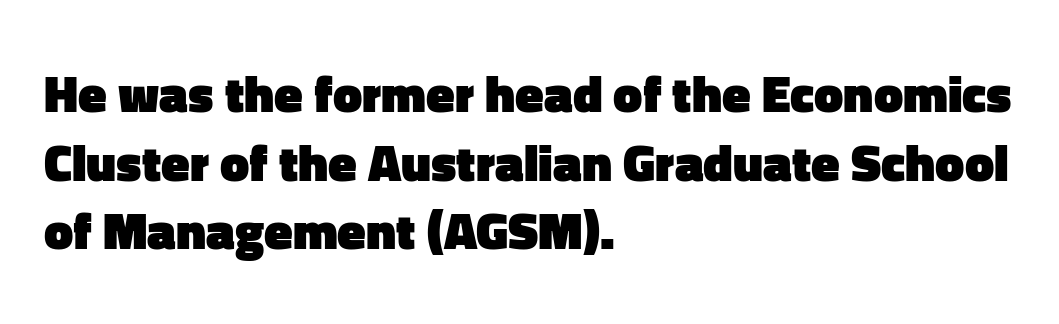
{"serif": "no", "italic": "no", "bold": "yes", "weight": "heavy", "width": "normal", "stroke_contrast": "low", "x_height": "medium", "monospaced": "no", "underline": "no", "align": "left", "line_spacing": "normal", "line_spacing_ratio": 1.32, "letter_spacing": "normal", "letter_spacing_em": 0.0, "glyph_px": 52}
